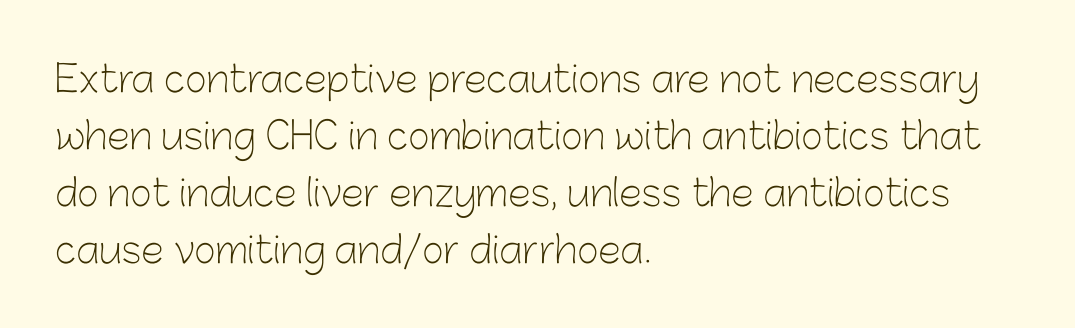
The image shows 37 px light sans-serif type, upright; set left-aligned, normal line spacing (1.54x), normal letter spacing, not underlined; low stroke contrast and a medium x-height.
